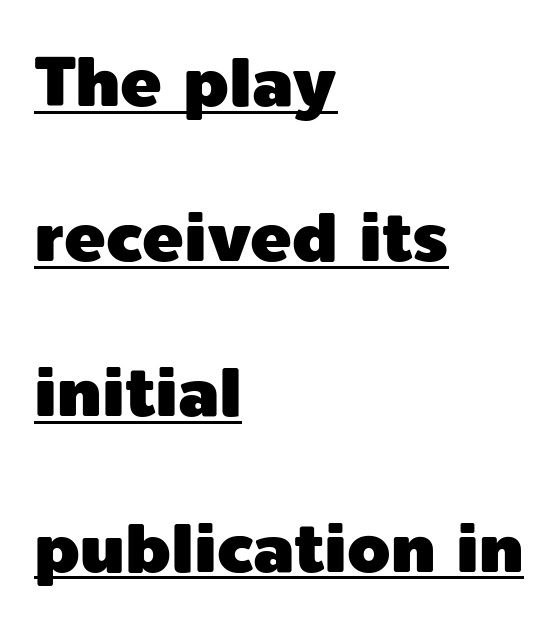
The image shows 69 px sans-serif type, upright; set left-aligned, loose line spacing (2.25x), normal letter spacing, underlined; a medium x-height.
